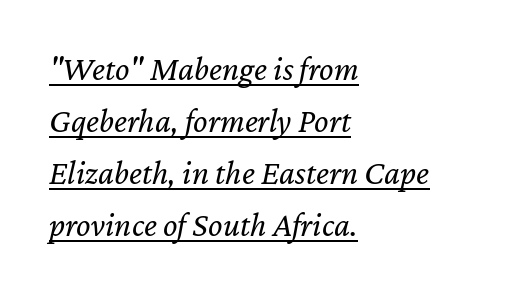
The letterforms sit at book weight or below. Compared with undecorated copy, this sample adds a rule below the words. Default kerning and tracking; the words read as compact shapes. Summary of vertical rhythm: regular, with standard interline spacing. Layout note: lines flush left. Italic? Definitely — the glyphs are oblique.
